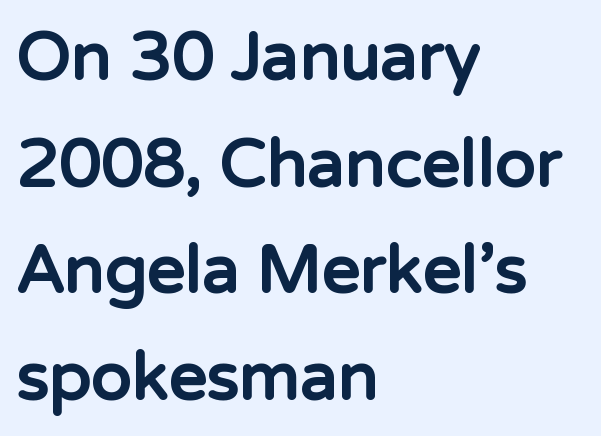
The image shows 67 px bold sans-serif type, upright; set left-aligned, normal line spacing (1.59x), normal letter spacing, not underlined; low stroke contrast and a medium x-height.
